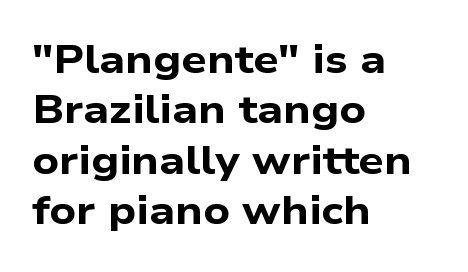
Q: Is the text bold? A: Yes.
Q: Is the typeface a serif or a sans-serif typeface? A: Sans-serif.
Q: Is the text underlined? A: No.
Q: How is the paragraph aligned? A: Left-aligned.
Q: Is the spacing between letters normal or unusually wide? A: Normal.
Q: Is the spacing between lines tight, normal or loose? A: Normal.
Q: Width (condensed, normal, or wide)? A: Wide.
Q: Stroke contrast? A: Low.
Q: x-height? A: Medium.
Q: Monospaced? A: No.
